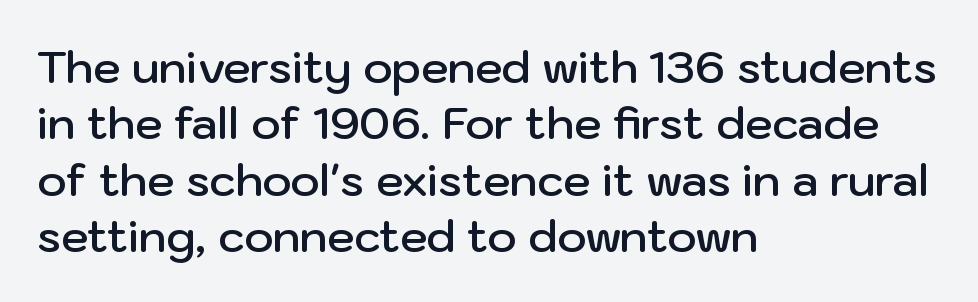
The leading is moderate, giving the passage an even texture. A bit beefed up — I'd call it semibold rather than bold. If you drew a line through each stem, it would be perfectly vertical. Between one letter and the next there's only the usual sliver of space. The face used here is a sans, in the tradition of grotesques and geometrics. Rule under the text: the space is simply empty.
